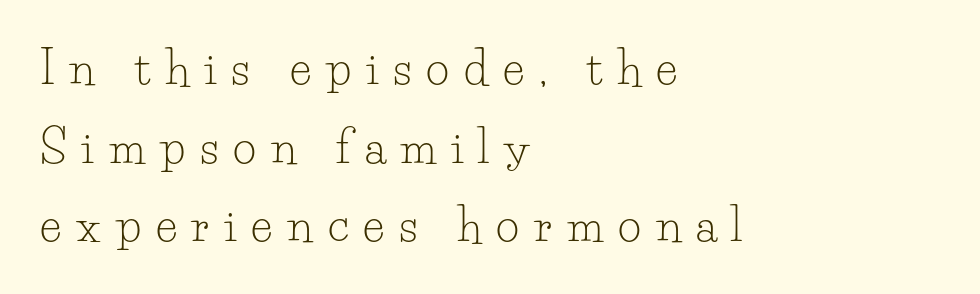
Q: Is the text bold? A: No.
Q: Is the text italic (slanted)? A: No, it is upright.
Q: Is the typeface a serif or a sans-serif typeface? A: Serif.
Q: Is the text underlined? A: No.
Q: How is the paragraph aligned? A: Left-aligned.
Q: Is the spacing between letters normal or unusually wide? A: Unusually wide.
Q: Width (condensed, normal, or wide)? A: Normal.
Q: Stroke contrast? A: Low.
Q: x-height? A: Small.
Q: Monospaced? A: No.
